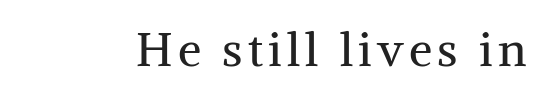
Q: Is the text bold? A: No.
Q: Is the text italic (slanted)? A: No, it is upright.
Q: Is the typeface a serif or a sans-serif typeface? A: Serif.
Q: Is the text underlined? A: No.
Q: Width (condensed, normal, or wide)? A: Normal.
Q: Stroke contrast? A: Medium.
Q: x-height? A: Medium.
Q: Monospaced? A: No.
